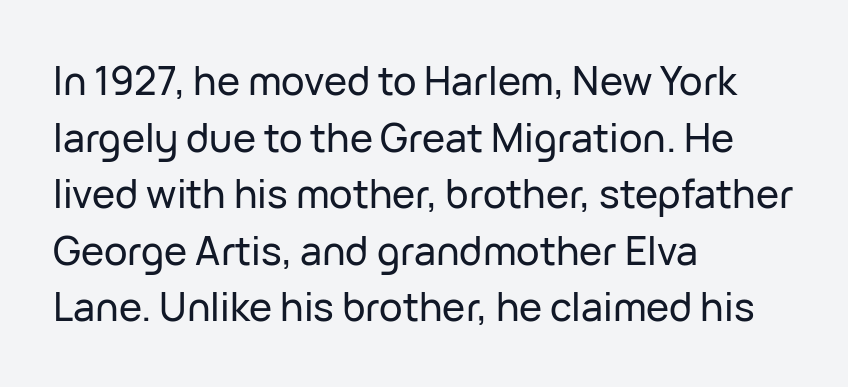
The image shows 39 px sans-serif type, upright; set left-aligned, normal line spacing (1.45x), normal letter spacing, not underlined; low stroke contrast and a medium x-height.
